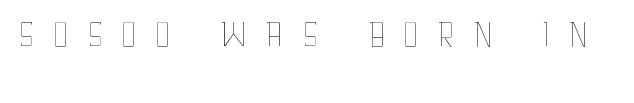
The letters advance in unequal steps, a hallmark of proportional type. Posture: upright roman. The letters are spread apart with noticeably loose tracking. Vertical stems look standard width or narrower in stroke. Nobody drew a line under any word here.
